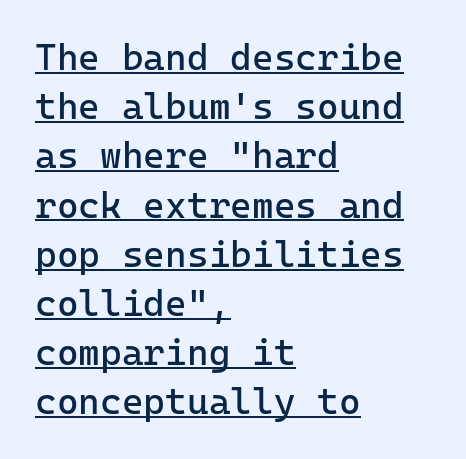
Q: Is the text bold? A: No.
Q: Is the text italic (slanted)? A: No, it is upright.
Q: Is the typeface a serif or a sans-serif typeface? A: Sans-serif.
Q: Is the text underlined? A: Yes.
Q: How is the paragraph aligned? A: Left-aligned.
Q: Is the spacing between letters normal or unusually wide? A: Normal.
Q: Is the spacing between lines tight, normal or loose? A: Normal.
Q: Width (condensed, normal, or wide)? A: Normal.
Q: Stroke contrast? A: Low.
Q: x-height? A: Medium.
